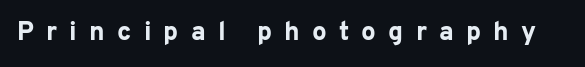
The image shows 26 px bold type, upright; set unusually wide letter spacing (+0.47 em), not underlined.
